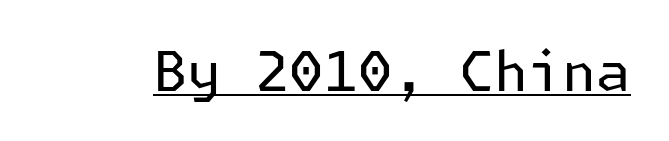
{"serif": "no", "italic": "no", "bold": "no", "weight": "regular", "width": "normal", "stroke_contrast": "low", "x_height": "medium", "underline": "yes", "letter_spacing": "normal", "letter_spacing_em": 0.0, "glyph_px": 55}
